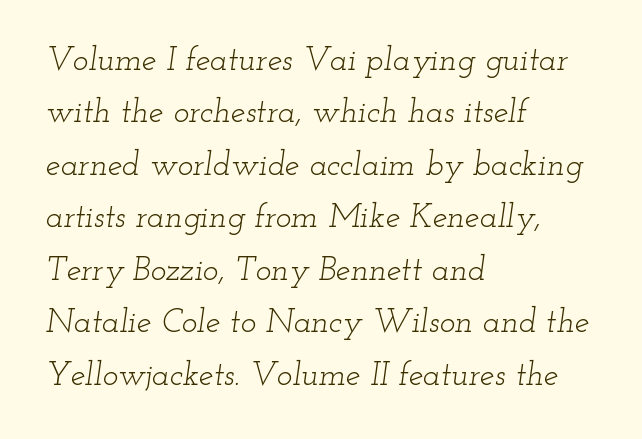
The image shows 33 px light, wide serif type, italic (leaning right); set left-aligned, normal line spacing (1.59x), normal letter spacing, not underlined; low stroke contrast and a small x-height.
